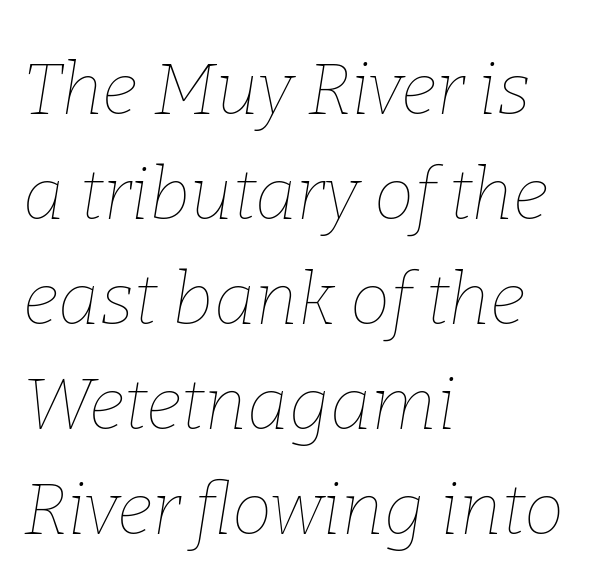
A clean baseline with only descenders dipping below it. Each letter keeps its own natural width here, so spacing adapts to shape. Words appear dense and cohesive because spacing is normal. Weight: in the light-to-regular range. The designer left line spacing at the default.
